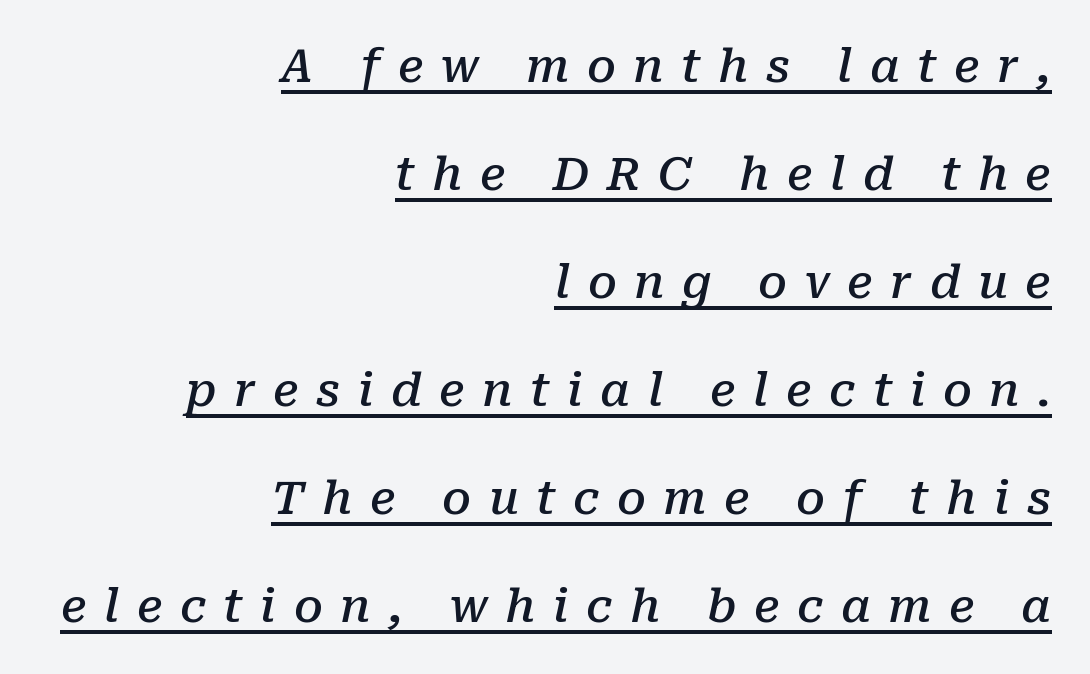
Q: Is the text bold? A: Semi-bold.
Q: Is the text italic (slanted)? A: Yes, it leans right by about 10 degrees.
Q: Is the typeface a serif or a sans-serif typeface? A: Serif.
Q: Is the text underlined? A: Yes.
Q: How is the paragraph aligned? A: Right-aligned.
Q: Is the spacing between letters normal or unusually wide? A: Unusually wide.
Q: Is the spacing between lines tight, normal or loose? A: Loose.
Q: Width (condensed, normal, or wide)? A: Normal.
Q: Stroke contrast? A: Low.
Q: x-height? A: Medium.
Q: Monospaced? A: No.
